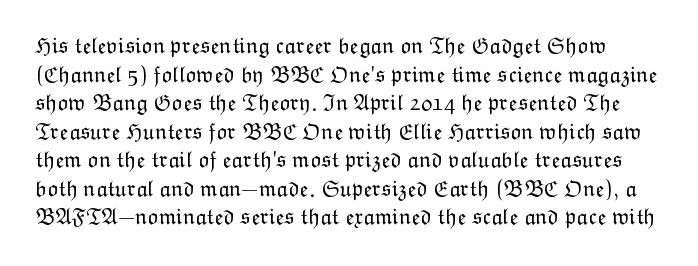
The image shows 23 px text type, upright; set line spacing 1.24x, normal letter spacing, not underlined.
